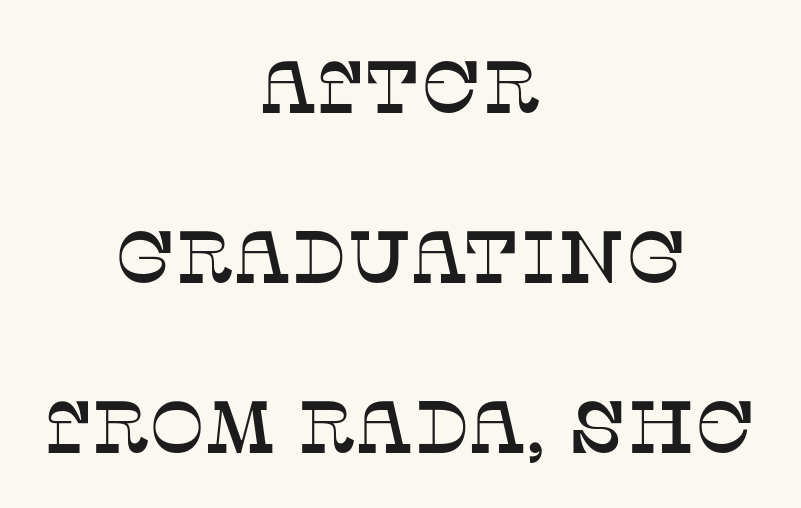
This rendering employs a face with finishing strokes, i.e., a serif. You could not count columns in this text — the font is proportionally spaced. The face used here is rendered with its standard letterfit. Posture: vertical. The designer dialed line spacing up above the default. Where is the straight margin? There isn't one; the lines are centered.
